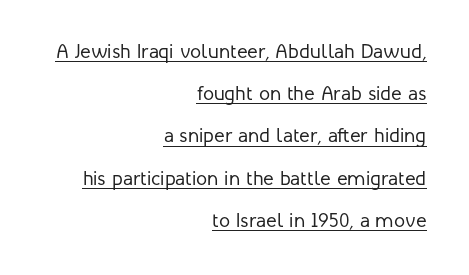
Q: Is the text bold? A: No.
Q: Is the text italic (slanted)? A: No, it is upright.
Q: Is the text underlined? A: Yes.
Q: How is the paragraph aligned? A: Right-aligned.
Q: Is the spacing between letters normal or unusually wide? A: Normal.
Q: Is the spacing between lines tight, normal or loose? A: Loose.
